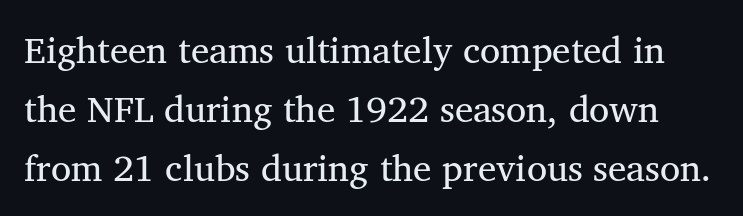
Q: Is the text bold? A: No.
Q: Is the text italic (slanted)? A: No, it is upright.
Q: Is the typeface a serif or a sans-serif typeface? A: Serif.
Q: Is the text underlined? A: No.
Q: Is the spacing between letters normal or unusually wide? A: Normal.
Q: Is the spacing between lines tight, normal or loose? A: Normal.
Q: Width (condensed, normal, or wide)? A: Normal.
Q: Stroke contrast? A: Medium.
Q: x-height? A: Medium.
Q: Monospaced? A: No.
